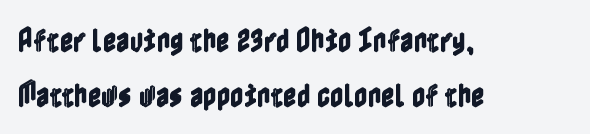
{"italic": "no", "underline": "no", "align": "left", "line_spacing": "loose", "line_spacing_ratio": 2.11, "letter_spacing": "normal", "letter_spacing_em": 0.0, "glyph_px": 26}
